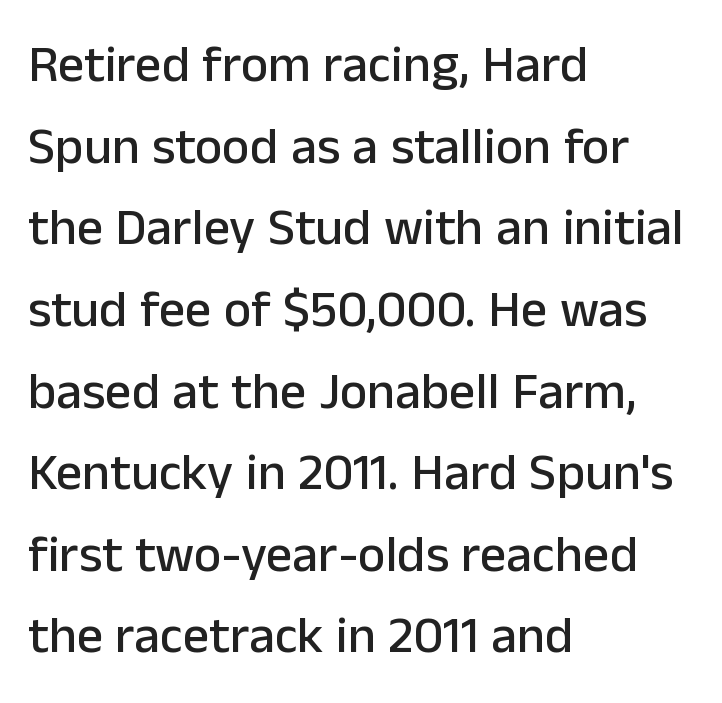
Q: Is the text italic (slanted)? A: No, it is upright.
Q: Is the typeface a serif or a sans-serif typeface? A: Sans-serif.
Q: Is the text underlined? A: No.
Q: How is the paragraph aligned? A: Left-aligned.
Q: Is the spacing between letters normal or unusually wide? A: Normal.
Q: Is the spacing between lines tight, normal or loose? A: Normal.
Q: Width (condensed, normal, or wide)? A: Normal.
Q: Stroke contrast? A: Low.
Q: x-height? A: Medium.
Q: Monospaced? A: No.
